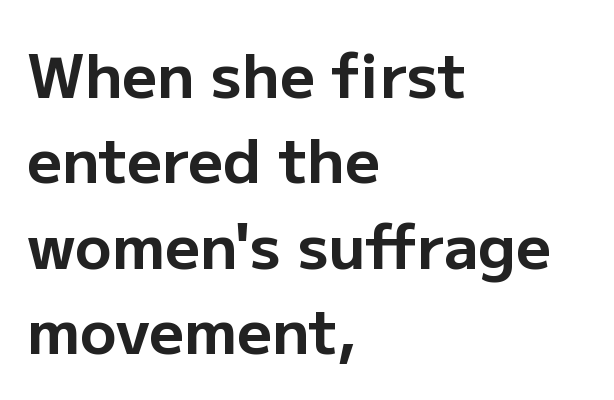
Q: Is the text bold? A: Yes.
Q: Is the text italic (slanted)? A: No, it is upright.
Q: Is the typeface a serif or a sans-serif typeface? A: Sans-serif.
Q: Is the text underlined? A: No.
Q: How is the paragraph aligned? A: Left-aligned.
Q: Is the spacing between letters normal or unusually wide? A: Normal.
Q: Is the spacing between lines tight, normal or loose? A: Normal.
Q: Width (condensed, normal, or wide)? A: Normal.
Q: Stroke contrast? A: Low.
Q: x-height? A: Medium.
Q: Monospaced? A: No.
